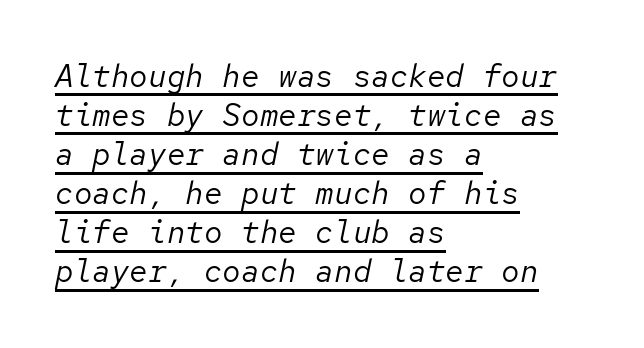
Q: Is the text bold? A: No.
Q: Is the text italic (slanted)? A: Yes, it leans right by about 12 degrees.
Q: Is the text underlined? A: Yes.
Q: How is the paragraph aligned? A: Left-aligned.
Q: Is the spacing between letters normal or unusually wide? A: Normal.
Q: Is the spacing between lines tight, normal or loose? A: Normal.
Q: Width (condensed, normal, or wide)? A: Normal.
Q: Stroke contrast? A: Low.
Q: x-height? A: Medium.
Q: Monospaced? A: Yes.
